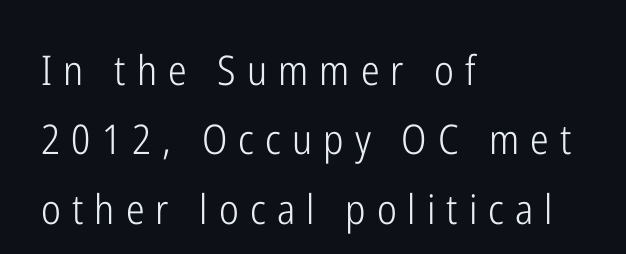
The image shows 41 px light, condensed sans-serif type, upright; set left-aligned, normal line spacing (1.69x), unusually wide letter spacing (+0.27 em), not underlined; low stroke contrast and a medium x-height.
